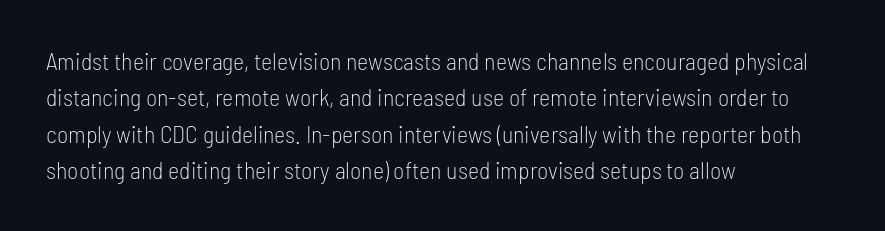
The foot of each line stays bare and open. These lines stack with their left ends in a neat column. Italic: no, the glyphs are upright roman. These lines sit exactly where default settings would place them.
